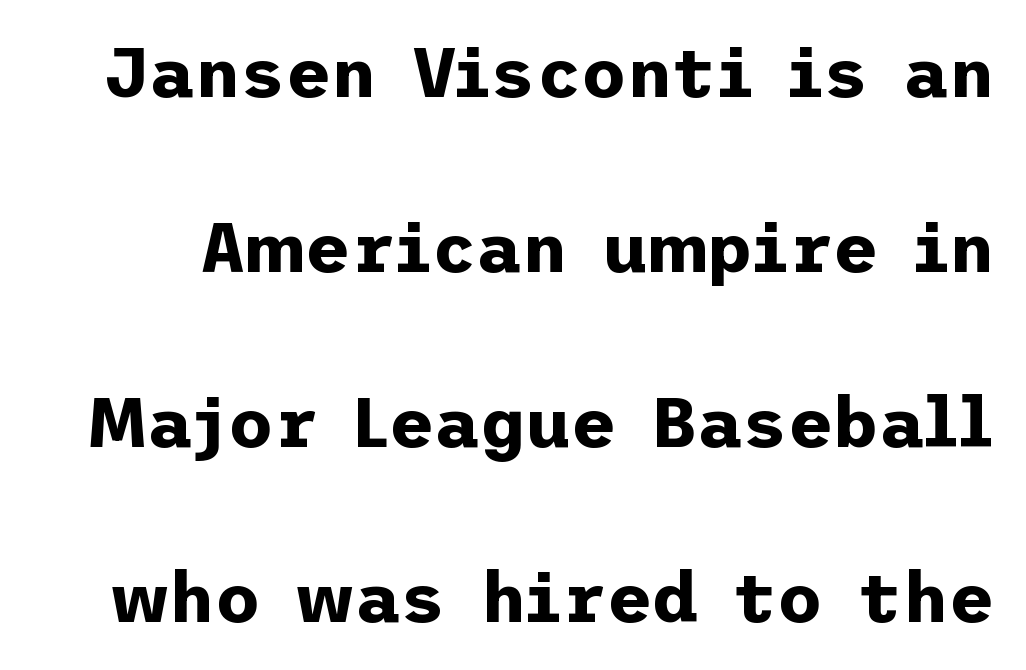
Q: Is the text bold? A: Yes.
Q: Is the text italic (slanted)? A: No, it is upright.
Q: Is the typeface a serif or a sans-serif typeface? A: Sans-serif.
Q: Is the text underlined? A: No.
Q: Is the spacing between letters normal or unusually wide? A: Normal.
Q: Is the spacing between lines tight, normal or loose? A: Loose.
Q: Width (condensed, normal, or wide)? A: Normal.
Q: Stroke contrast? A: Low.
Q: x-height? A: Medium.
